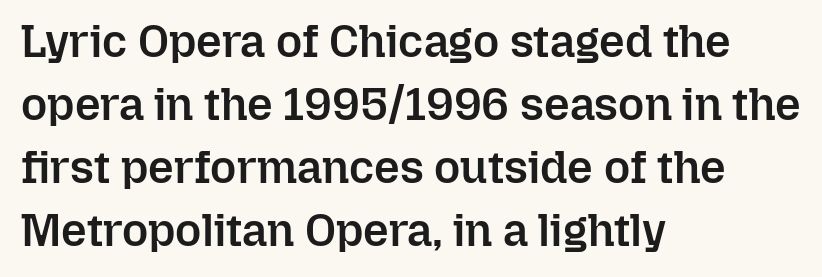
Q: Is the text bold? A: Semi-bold.
Q: Is the text italic (slanted)? A: No, it is upright.
Q: Is the text underlined? A: No.
Q: How is the paragraph aligned? A: Left-aligned.
Q: Is the spacing between letters normal or unusually wide? A: Normal.
Q: Is the spacing between lines tight, normal or loose? A: Normal.
Q: Width (condensed, normal, or wide)? A: Normal.
Q: Stroke contrast? A: Low.
Q: x-height? A: Medium.
Q: Monospaced? A: No.
